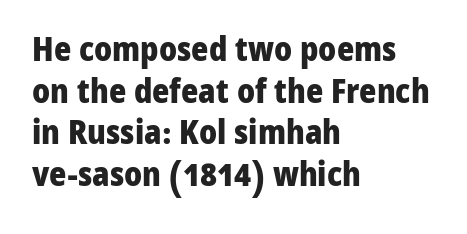
Q: Is the text bold? A: Yes.
Q: Is the text italic (slanted)? A: No, it is upright.
Q: Is the typeface a serif or a sans-serif typeface? A: Sans-serif.
Q: Is the text underlined? A: No.
Q: How is the paragraph aligned? A: Left-aligned.
Q: Is the spacing between letters normal or unusually wide? A: Normal.
Q: Is the spacing between lines tight, normal or loose? A: Normal.
Q: Width (condensed, normal, or wide)? A: Normal.
Q: Stroke contrast? A: Low.
Q: x-height? A: Medium.
Q: Monospaced? A: No.
